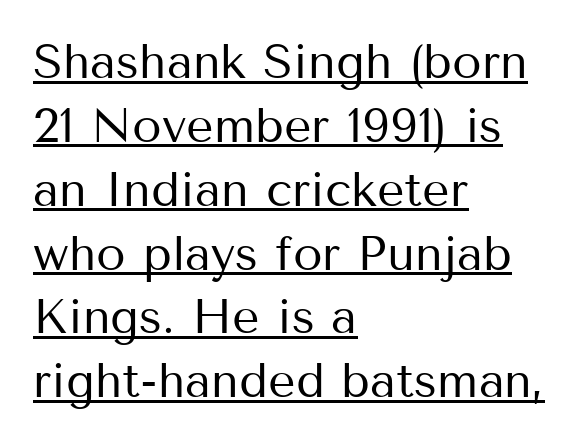
The image shows 48 px regular-weight sans-serif type, upright; set left-aligned, normal line spacing (1.33x), normal letter spacing, underlined; medium stroke contrast and a medium x-height.
